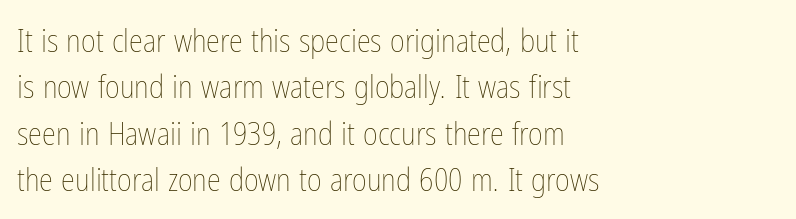
{"italic": "no", "bold": "no", "weight": "thin", "width": "condensed", "stroke_contrast": "low", "x_height": "medium", "monospaced": "no", "underline": "no", "align": "left", "line_spacing": "normal", "line_spacing_ratio": 1.45, "letter_spacing": "normal", "letter_spacing_em": 0.0, "glyph_px": 32}
